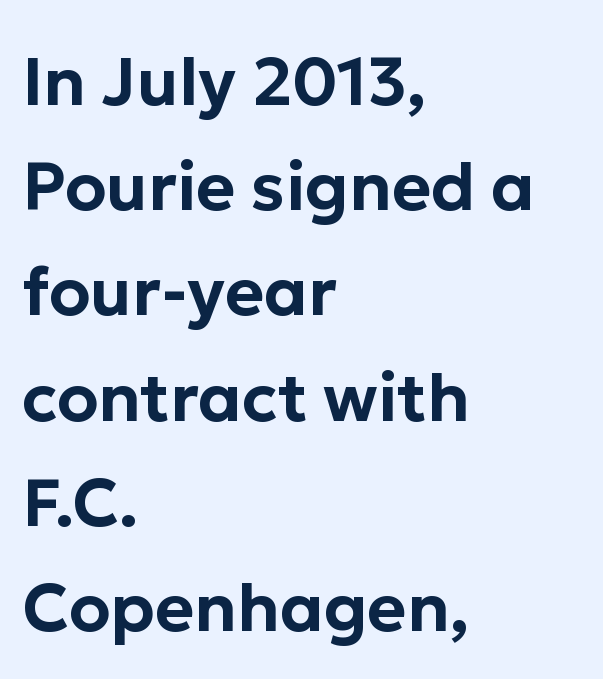
The image shows 67 px sans-serif type, upright; set left-aligned, normal line spacing (1.57x), normal letter spacing, not underlined; low stroke contrast and a medium x-height.
